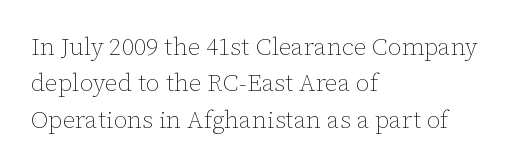
{"italic": "no", "bold": "no", "underline": "no", "align": "left", "line_spacing": "normal", "line_spacing_ratio": 1.52, "letter_spacing": "normal", "letter_spacing_em": 0.0, "glyph_px": 24}
